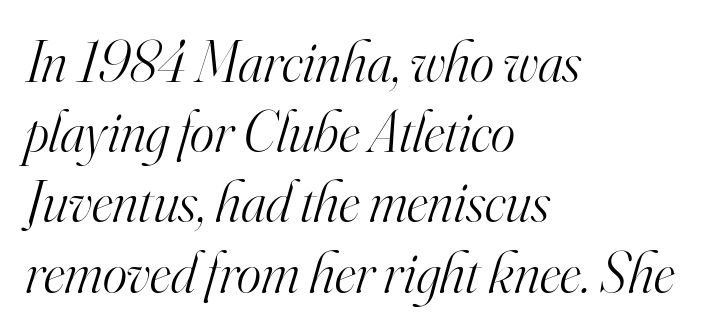
Proportional: the letters do not fall into vertical columns. These lines stack with their left ends in a neat column. You can tell it's italic because the verticals aren't actually vertical. Look at the tracking — it's just the regular setting, nothing added. A clean baseline with only descenders dipping below it. Old-style or modern, the face here clearly has serifs.
